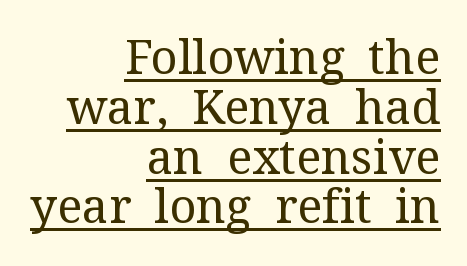
Looks like regular typesetting: each glyph gets only the width it needs. Right-aligned paragraph, ragged on the left. The rendering uses the underline text-decoration. A typesetter would call this zero additional tracking. Every stem runs plumb, perpendicular to the baseline.
